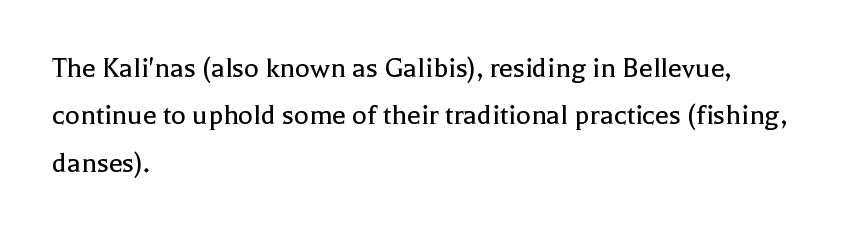
Q: Is the text bold? A: No.
Q: Is the text italic (slanted)? A: No, it is upright.
Q: Is the typeface a serif or a sans-serif typeface? A: Serif.
Q: Is the text underlined? A: No.
Q: How is the paragraph aligned? A: Left-aligned.
Q: Is the spacing between letters normal or unusually wide? A: Normal.
Q: Is the spacing between lines tight, normal or loose? A: Normal.
Q: Width (condensed, normal, or wide)? A: Normal.
Q: x-height? A: Medium.
Q: Monospaced? A: No.
